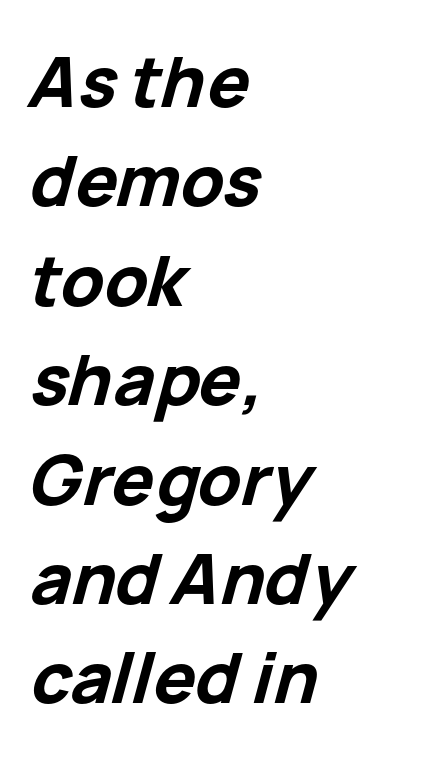
Q: Is the text bold? A: Yes.
Q: Is the text italic (slanted)? A: Yes, it leans right by about 15 degrees.
Q: Is the text underlined? A: No.
Q: How is the paragraph aligned? A: Left-aligned.
Q: Is the spacing between letters normal or unusually wide? A: Normal.
Q: Is the spacing between lines tight, normal or loose? A: Normal.
Q: Width (condensed, normal, or wide)? A: Normal.
Q: Stroke contrast? A: Low.
Q: x-height? A: Medium.
Q: Monospaced? A: No.
